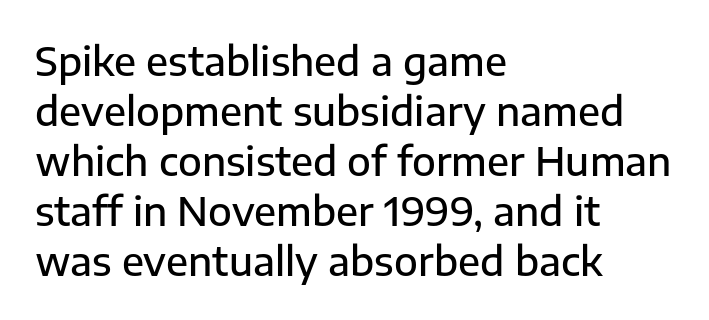
A typesetter would call this proportional, since set widths differ per character. The rendering shows plain stroke endings on the letterforms — a sans-serif design. Notice how the passage keeps a crisp vertical edge on the left only. There is no visible air inserted between adjacent glyphs. This is the regular roman posture of the typeface. The characters look somewhat weighty, a semibold short of true bold.
